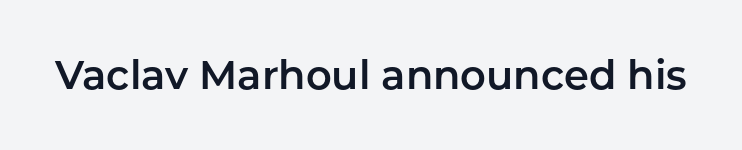
The image shows 40 px sans-serif type, upright; set normal letter spacing, not underlined; low stroke contrast and a medium x-height.
